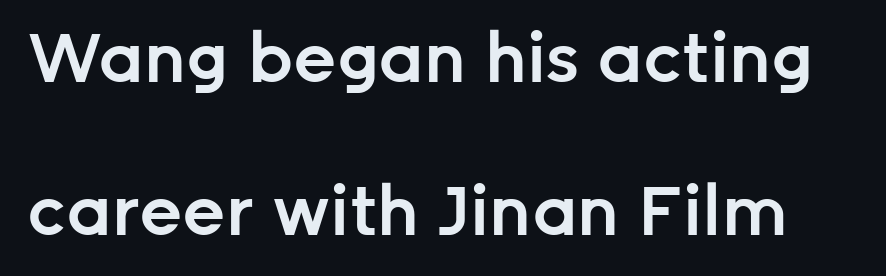
Q: Is the text bold? A: Semi-bold.
Q: Is the text italic (slanted)? A: No, it is upright.
Q: Is the typeface a serif or a sans-serif typeface? A: Sans-serif.
Q: Is the text underlined? A: No.
Q: Is the spacing between letters normal or unusually wide? A: Normal.
Q: Is the spacing between lines tight, normal or loose? A: Loose.
Q: Width (condensed, normal, or wide)? A: Normal.
Q: Stroke contrast? A: Low.
Q: x-height? A: Medium.
Q: Monospaced? A: No.
